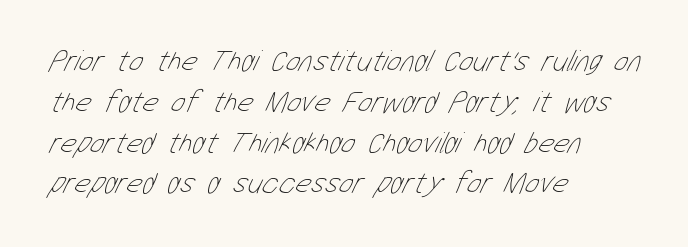
Casual observation: everything's shoved over to the left. Heft: none added — not bold. Regular leading. The gap between lines stays unmarked.
